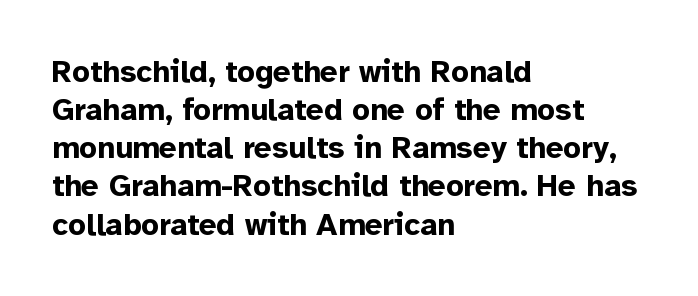
Regarding serifs, this sample does without them. Vertical strokes here are truly vertical. Left-aligned paragraph, ragged on the right. Anything drawn beneath the words? Only blank space. Look at the stroke-to-counter ratio: heavy, a bold. Spacing verdict: proportional, widths tailored to each character.
